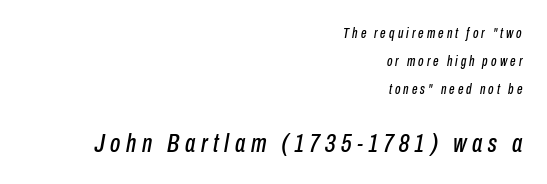
Q: Is the text italic (slanted)? A: Yes, it leans right by about 10 degrees.
Q: Is the text underlined? A: No.
Q: How is the paragraph aligned? A: Right-aligned.
Q: Is the spacing between letters normal or unusually wide? A: Unusually wide.
Q: Is the spacing between lines tight, normal or loose? A: Loose.
Q: Which block of text is set in a larger size, the first (top) or the second (bottom)? A: The second (bottom) one.
